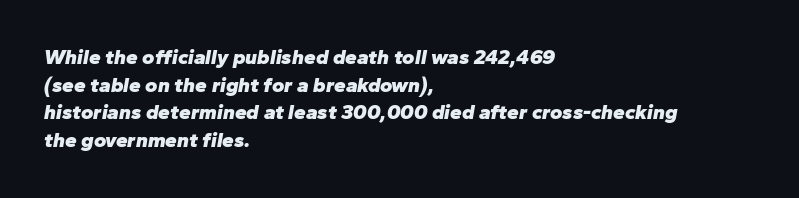
{"italic": "yes", "lean": "right", "slant_degrees": 10, "bold": "yes", "underline": "no", "align": "left", "line_spacing": "normal", "line_spacing_ratio": 1.32, "letter_spacing": "normal", "letter_spacing_em": 0.0, "glyph_px": 21}
